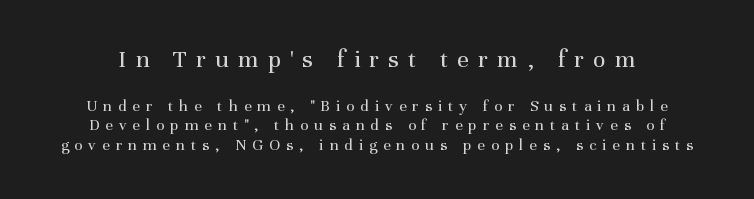
{"italic": "no", "bold": "no", "underline": "no", "line_spacing": "tight", "line_spacing_ratio": 1.15, "letter_spacing": "wide", "letter_spacing_em": 0.35, "larger_block": "first", "size_ratio": 1.53, "glyph_px": 26}
